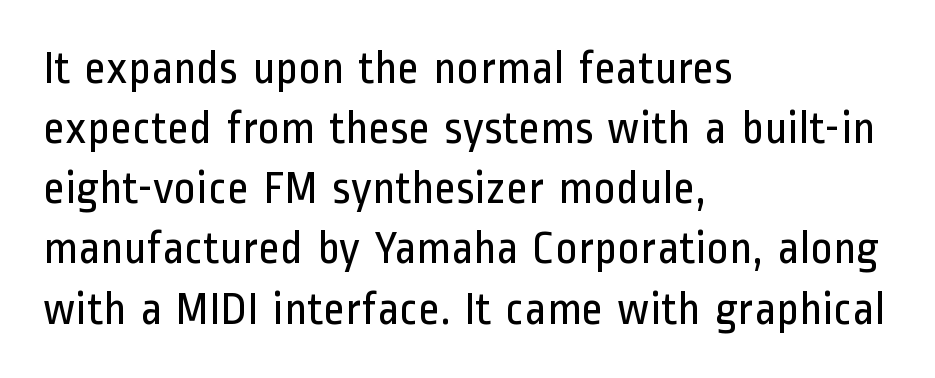
{"serif": "no", "italic": "no", "bold": "no", "weight": "regular", "width": "condensed", "stroke_contrast": "low", "x_height": "medium", "monospaced": "no", "underline": "no", "align": "left", "line_spacing": "normal", "line_spacing_ratio": 1.28, "letter_spacing": "normal", "letter_spacing_em": 0.0, "glyph_px": 47}
